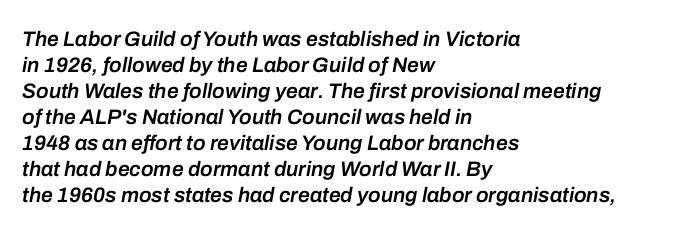
{"italic": "yes", "lean": "right", "slant_degrees": 10, "bold": "semi", "underline": "no", "align": "left", "line_spacing_ratio": 1.24, "letter_spacing": "normal", "letter_spacing_em": 0.0, "glyph_px": 21}
